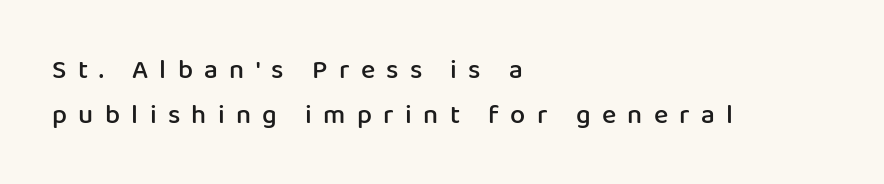
{"italic": "no", "bold": "semi", "underline": "no", "align": "left", "line_spacing": "normal", "line_spacing_ratio": 1.66, "letter_spacing": "wide", "letter_spacing_em": 0.42, "glyph_px": 27}
